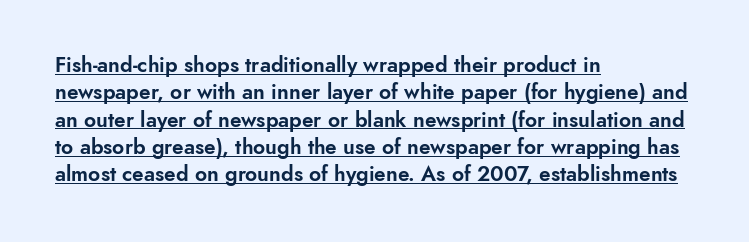
Reading down the block, your eye returns to a fixed left position each line. The gaps between neighbouring characters are ordinary and unremarkable. This block has exactly the height ordinary leading produces. Notice how a bar underscores the lettering throughout. Posture: straight, roman, zero tilt.
